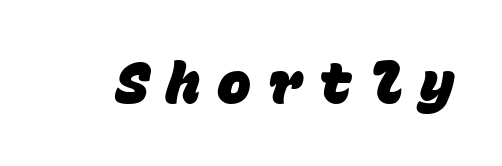
Q: Is the text bold? A: Yes.
Q: Is the typeface a serif or a sans-serif typeface? A: Sans-serif.
Q: Is the text underlined? A: No.
Q: Is the spacing between letters normal or unusually wide? A: Unusually wide.
Q: Width (condensed, normal, or wide)? A: Normal.
Q: Stroke contrast? A: Low.
Q: x-height? A: Large.
Q: Monospaced? A: Yes.
